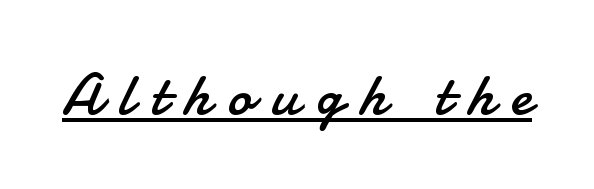
The letters carry no serifs — their stems end cleanly without finishing strokes. Do the characters align in a grid? No, the font is proportional. Words appear elongated and porous because spacing is wide.
